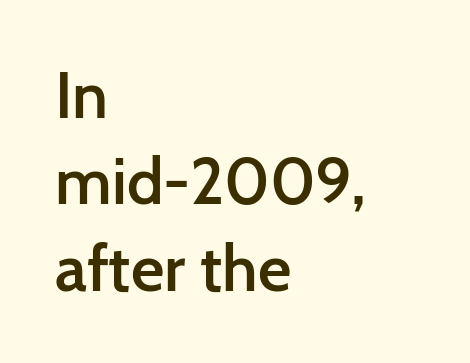
The horizontal fit of the characters is conventional and even. Here the designer chose a conventional face with non-uniform glyph widths. If you drew a ruler down the left edge, every line would touch it. Does the leading feel generous? No, just average. Observe the absence of serifs on each vertical stroke in this sample.
